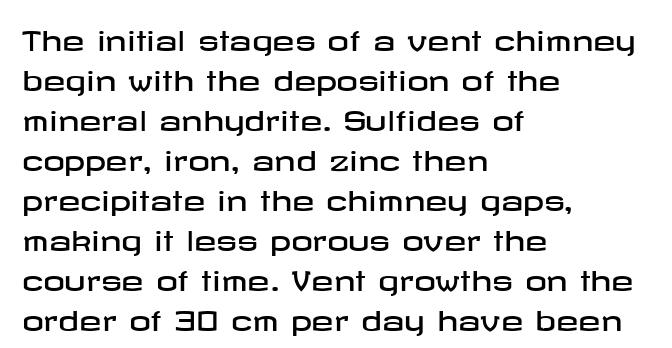
{"italic": "no", "underline": "no", "align": "left", "line_spacing": "normal", "line_spacing_ratio": 1.48, "letter_spacing": "normal", "letter_spacing_em": 0.0, "glyph_px": 27}
